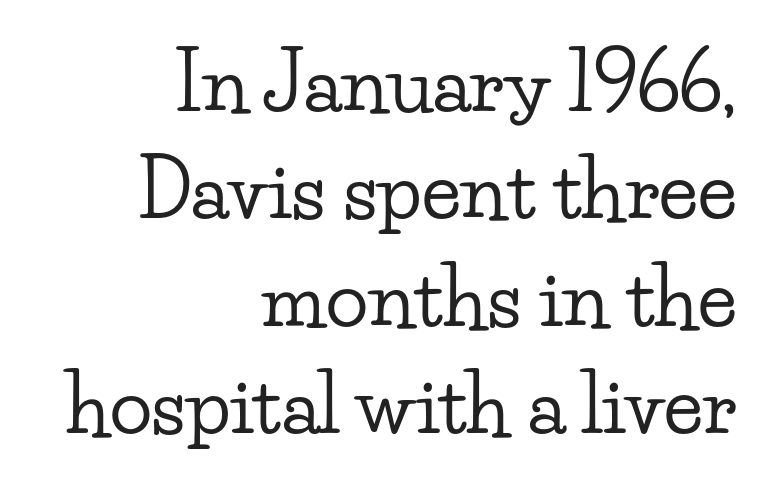
The lines sit at an ordinary, default distance from one another. Is this a fixed-width face? No — the glyphs have proportional, varying widths. The compositor pushed each line to the right boundary. Unlike a clean sans, this face finishes its strokes with serifs. This rendering leaves character spacing at its baseline value.
